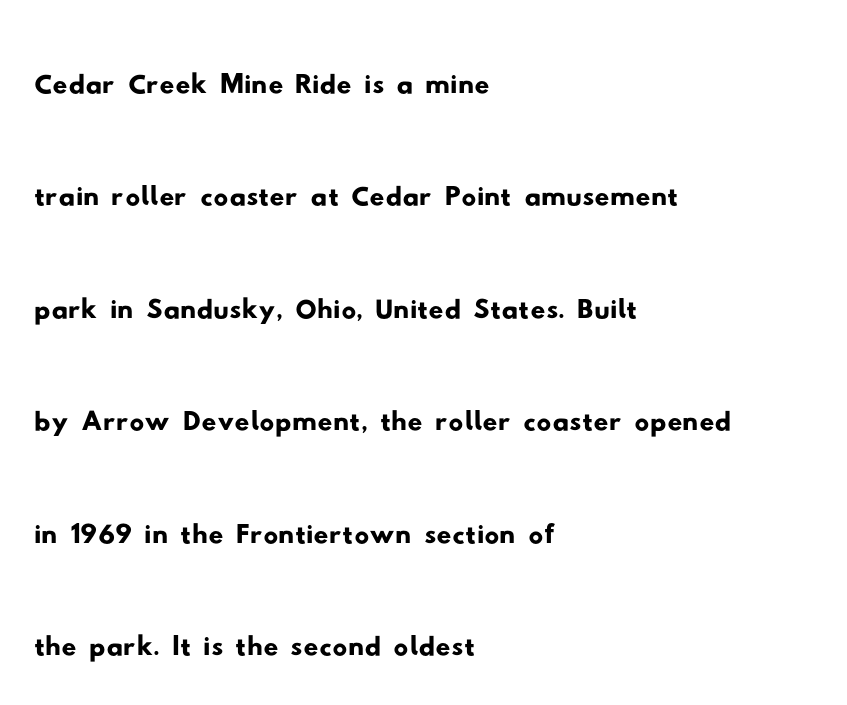
The image shows 73 px wide sans-serif type; set left-aligned, normal line spacing (1.54x), normal letter spacing, not underlined; low stroke contrast and a small x-height.
